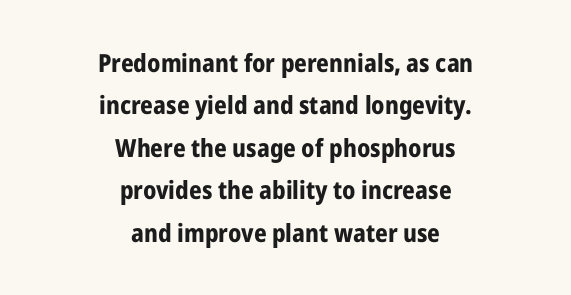
Q: Is the text bold? A: Yes.
Q: Is the text italic (slanted)? A: No, it is upright.
Q: Is the text underlined? A: No.
Q: How is the paragraph aligned? A: Centered.
Q: Is the spacing between letters normal or unusually wide? A: Normal.
Q: Is the spacing between lines tight, normal or loose? A: Normal.
